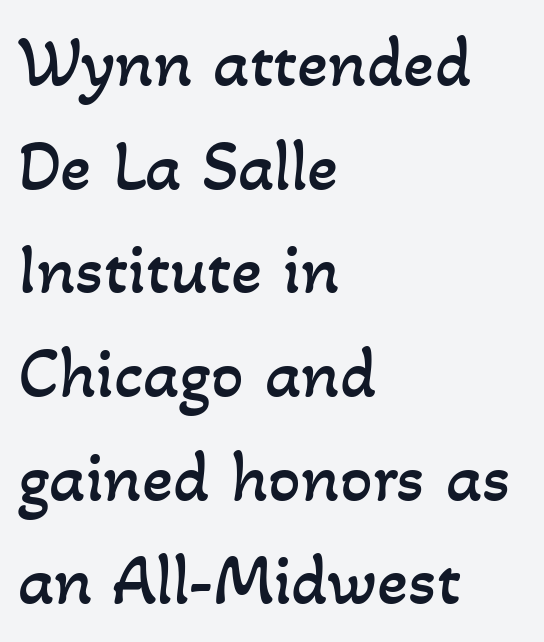
Is the stroke heavy? The answer is a plain regular-or-lighter. Unmarked baselines from the first word to the last. Observe the ordinary spacing: letters are neighbours, not strangers. The line-height multiplier appears to be the usual default. You could not count columns in this text — the font is proportionally spaced. A student would call this left alignment; a typographer would say flush left, rag right.
